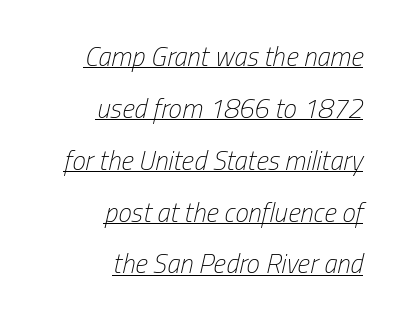
The image shows 27 px text type, italic (leaning right); set right-aligned, loose line spacing (1.92x), normal letter spacing, underlined.
